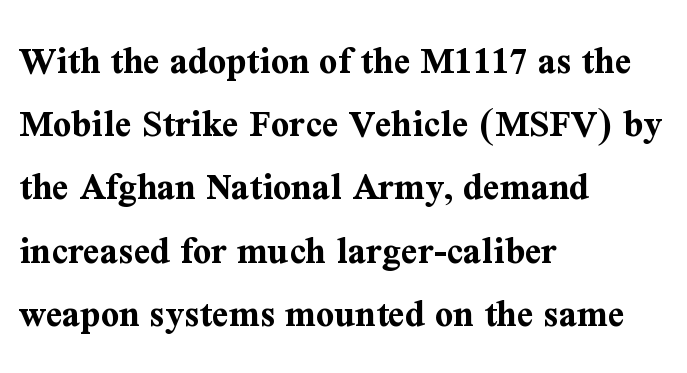
{"serif": "yes", "italic": "no", "bold": "yes", "weight": "bold", "width": "normal", "stroke_contrast": "medium", "x_height": "medium", "monospaced": "no", "underline": "no", "align": "left", "line_spacing": "normal", "line_spacing_ratio": 1.58, "letter_spacing": "normal", "letter_spacing_em": 0.0, "glyph_px": 40}
